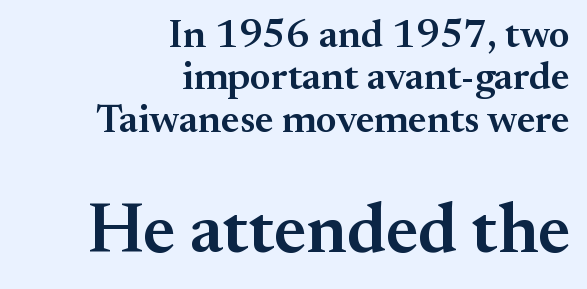
Q: Is the text bold? A: Semi-bold.
Q: Is the text italic (slanted)? A: No, it is upright.
Q: Is the typeface a serif or a sans-serif typeface? A: Serif.
Q: Is the text underlined? A: No.
Q: How is the paragraph aligned? A: Right-aligned.
Q: Is the spacing between letters normal or unusually wide? A: Normal.
Q: Is the spacing between lines tight, normal or loose? A: Tight.
Q: Which block of text is set in a larger size, the first (top) or the second (bottom)? A: The second (bottom) one.
Q: Width (condensed, normal, or wide)? A: Normal.
Q: Stroke contrast? A: Medium.
Q: x-height? A: Small.
Q: Monospaced? A: No.
